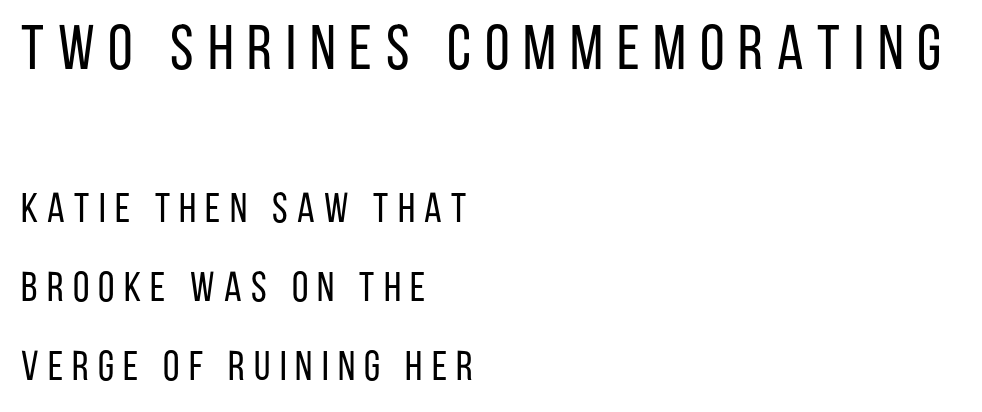
Q: Is the text bold? A: No.
Q: Is the text italic (slanted)? A: No, it is upright.
Q: Is the typeface a serif or a sans-serif typeface? A: Sans-serif.
Q: Is the text underlined? A: No.
Q: How is the paragraph aligned? A: Left-aligned.
Q: Is the spacing between letters normal or unusually wide? A: Unusually wide.
Q: Which block of text is set in a larger size, the first (top) or the second (bottom)? A: The first (top) one.
Q: Width (condensed, normal, or wide)? A: Condensed.
Q: Stroke contrast? A: Low.
Q: x-height? A: Large.
Q: Monospaced? A: No.
